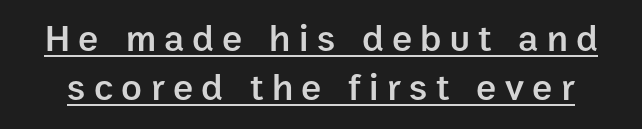
Q: Is the text bold? A: Semi-bold.
Q: Is the text italic (slanted)? A: No, it is upright.
Q: Is the typeface a serif or a sans-serif typeface? A: Sans-serif.
Q: Is the text underlined? A: Yes.
Q: Is the spacing between letters normal or unusually wide? A: Unusually wide.
Q: Is the spacing between lines tight, normal or loose? A: Normal.
Q: Width (condensed, normal, or wide)? A: Normal.
Q: Stroke contrast? A: Low.
Q: x-height? A: Medium.
Q: Monospaced? A: No.
